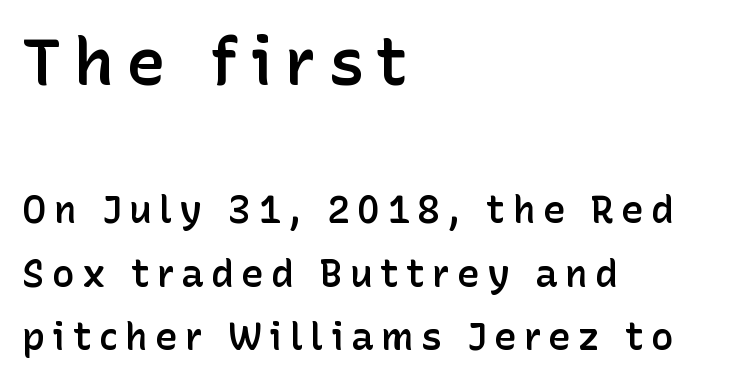
Note: larger setting up top, smaller setting below. This sample uses an upright cut, with every glyph sitting square on the baseline. Teacher's note: observe the even left margin — that is flush-left alignment. The face used here is a semibold: visibly heavier than regular, lighter than bold.
